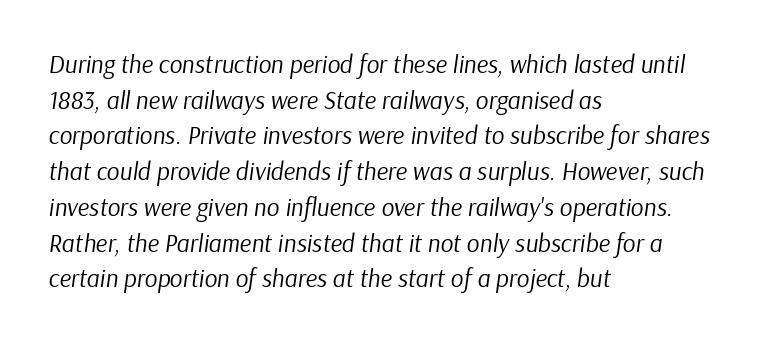
Q: Is the text bold? A: No.
Q: Is the text italic (slanted)? A: Yes, it leans right by about 9 degrees.
Q: Is the text underlined? A: No.
Q: How is the paragraph aligned? A: Left-aligned.
Q: Is the spacing between letters normal or unusually wide? A: Normal.
Q: Is the spacing between lines tight, normal or loose? A: Normal.
